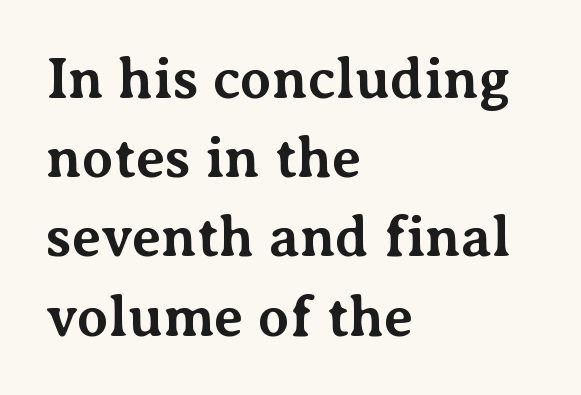
The image shows 57 px bold serif type, upright; set left-aligned, normal line spacing (1.39x), normal letter spacing, not underlined; medium stroke contrast and a medium x-height.
